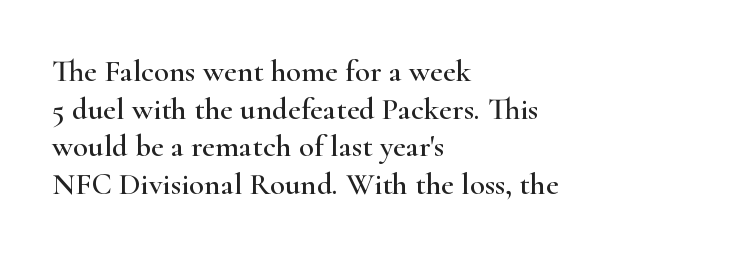
Q: Is the text italic (slanted)? A: No, it is upright.
Q: Is the typeface a serif or a sans-serif typeface? A: Serif.
Q: Is the text underlined? A: No.
Q: How is the paragraph aligned? A: Left-aligned.
Q: Is the spacing between letters normal or unusually wide? A: Normal.
Q: Width (condensed, normal, or wide)? A: Wide.
Q: Stroke contrast? A: High.
Q: x-height? A: Small.
Q: Monospaced? A: No.
